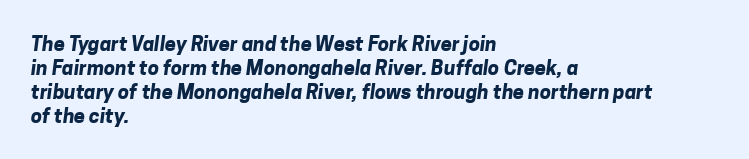
Q: Is the text bold? A: Yes.
Q: Is the text underlined? A: No.
Q: How is the paragraph aligned? A: Left-aligned.
Q: Is the spacing between letters normal or unusually wide? A: Normal.
